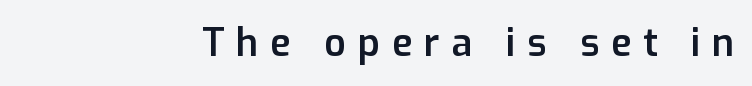
{"serif": "no", "italic": "no", "bold": "semi", "weight": "semibold", "width": "normal", "stroke_contrast": "low", "x_height": "medium", "monospaced": "no", "underline": "no", "align": "right", "letter_spacing": "wide", "letter_spacing_em": 0.31, "glyph_px": 38}
